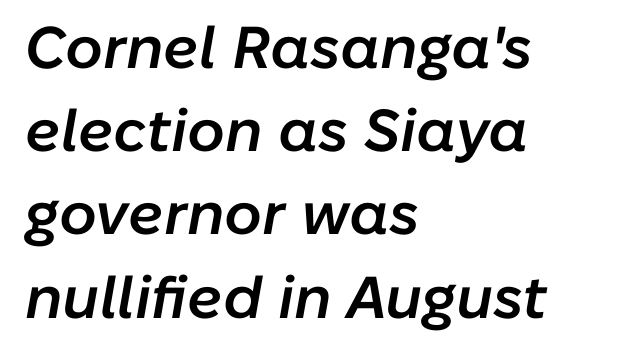
Q: Is the text bold? A: Semi-bold.
Q: Is the text italic (slanted)? A: Yes, it leans right by about 10 degrees.
Q: Is the text underlined? A: No.
Q: How is the paragraph aligned? A: Left-aligned.
Q: Is the spacing between letters normal or unusually wide? A: Normal.
Q: Is the spacing between lines tight, normal or loose? A: Normal.
Q: Width (condensed, normal, or wide)? A: Normal.
Q: Stroke contrast? A: Low.
Q: x-height? A: Medium.
Q: Monospaced? A: No.
